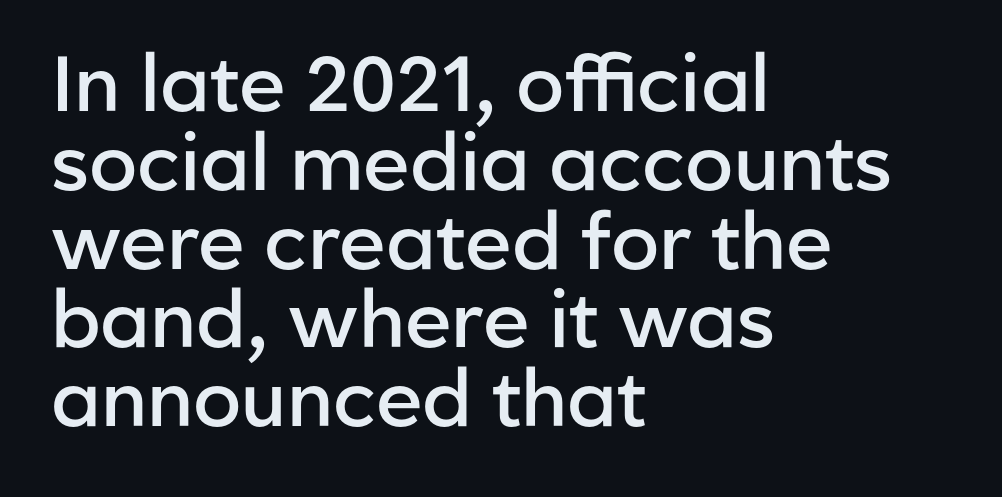
This rendering features lettering with no underline. Do the characters align in a grid? No, the font is proportional. Vertically, the passage feels compressed, each row crowding the next. The type family on display is of the sans-serif kind. Tracking here is standard; glyphs follow each other at the usual distance.
